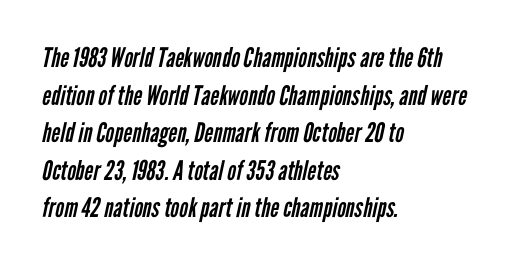
The passage shown has conventional tracking throughout. The lines are quadded left. Bare-footed words on every line. Is there much room between lines? A standard amount, neither cramped nor airy. Weight class: somewhere from thin through regular.
